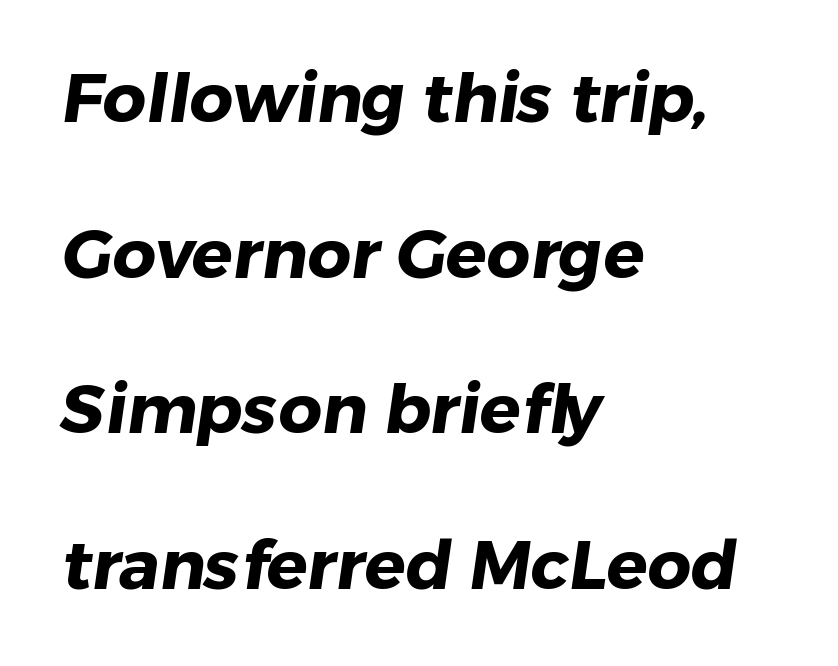
Serifs: no, the terminals of the letterforms are clean. The foot of each line stays bare and open. Each word holds together tightly as a unit, with standard inter-letter gaps. The rendering uses natural spacing where letterforms have individual widths. Leading: increased. A dark, heavy texture on the line: the type is bold.
